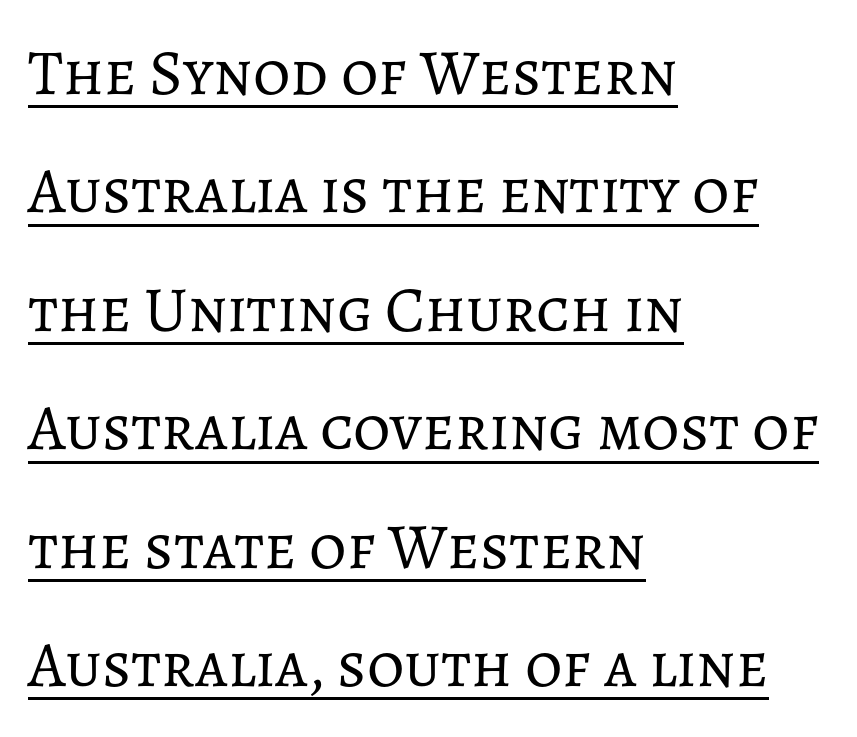
Spacing verdict: proportional, widths tailored to each character. One-word summary of the alignment: left. Is there an underline? Yes — a line sits under the letters. Ascenders rise straight up at ninety degrees.
